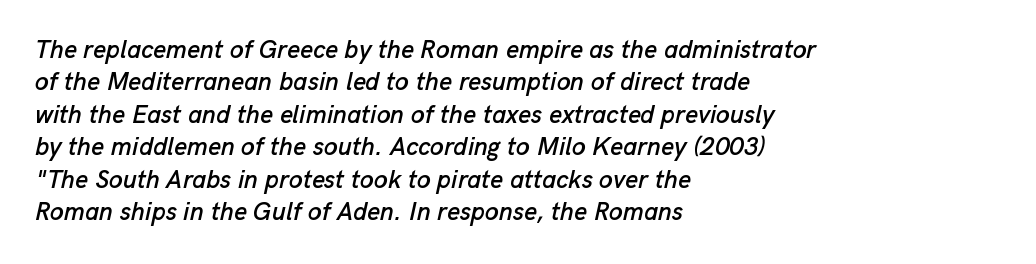
{"italic": "yes", "lean": "right", "slant_degrees": 13, "underline": "no", "align": "left", "line_spacing": "normal", "line_spacing_ratio": 1.3, "letter_spacing": "normal", "letter_spacing_em": 0.0, "glyph_px": 25}
